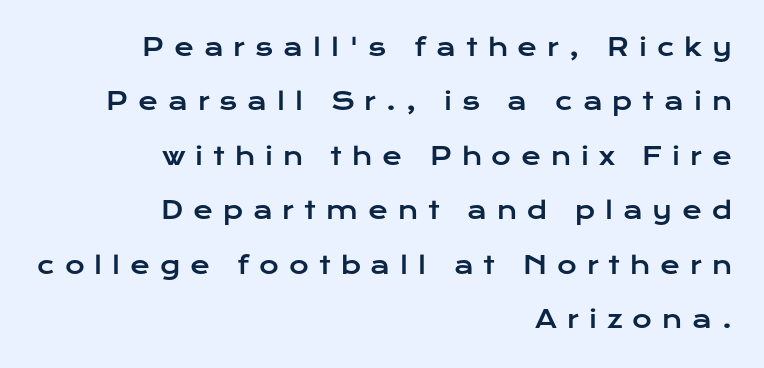
Q: Is the text italic (slanted)? A: No, it is upright.
Q: Is the text underlined? A: No.
Q: How is the paragraph aligned? A: Right-aligned.
Q: Is the spacing between letters normal or unusually wide? A: Unusually wide.
Q: Is the spacing between lines tight, normal or loose? A: Loose.
